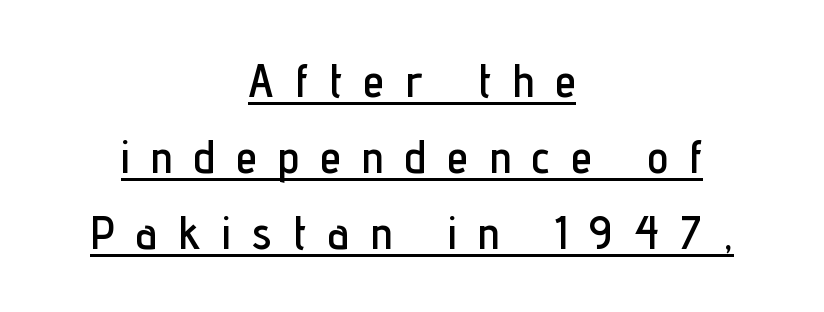
The space between consecutive lines is moderate. Casual observation: everything's sitting right in the middle. Looks like regular typesetting: each glyph gets only the width it needs. Does a line run under the words? Yes, clearly.
